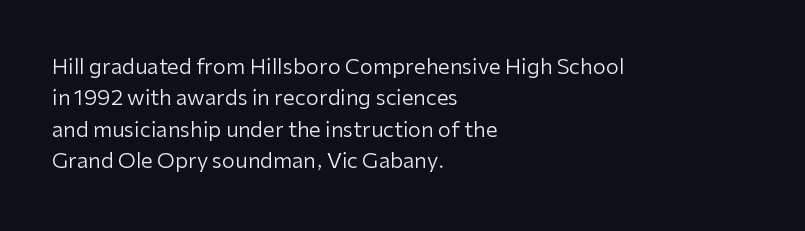
The image shows 21 px text type, upright; set left-aligned, normal line spacing (1.49x), normal letter spacing, not underlined.
